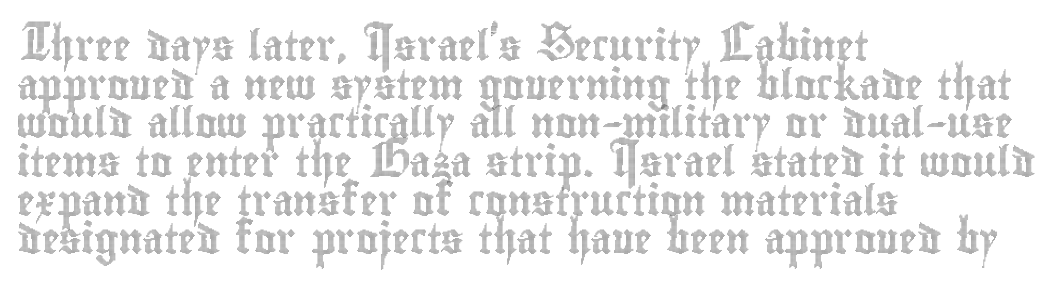
The image shows 30 px condensed type, upright; set left-aligned, normal line spacing (1.29x), normal letter spacing, not underlined; a small x-height.
